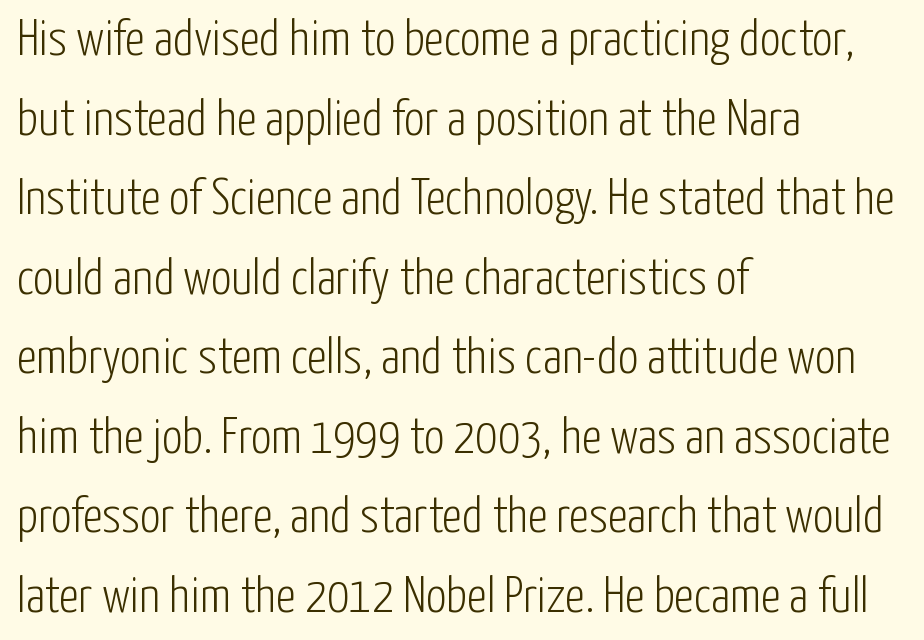
The image shows 51 px light, condensed sans-serif type, upright; set left-aligned, normal line spacing (1.56x), normal letter spacing, not underlined; low stroke contrast and a medium x-height.
